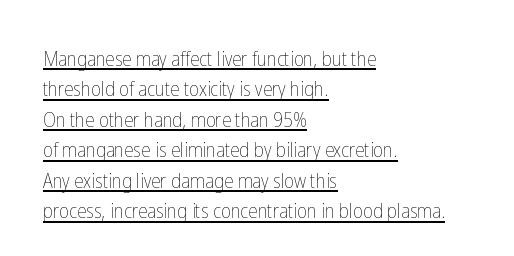
The image shows 21 px text type, upright; set left-aligned, normal line spacing (1.45x), normal letter spacing, underlined.
